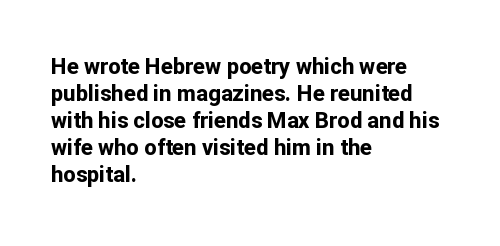
The image shows 22 px bold type, upright; set left-aligned, line spacing 1.23x, normal letter spacing, not underlined.
